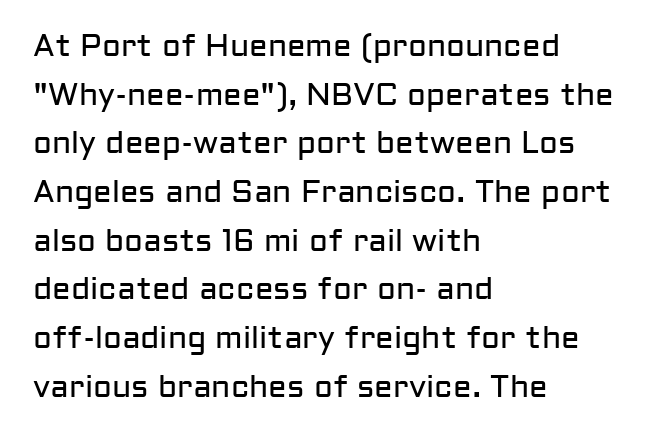
Compared with a typical body face, this is equally light or lighter still. Teacher's note: observe the even left margin — that is flush-left alignment. Is this a fixed-width face? No — the glyphs have proportional, varying widths. The letters stand straight up with perfectly vertical stems. This sample uses plain, unmodified letter spacing.
